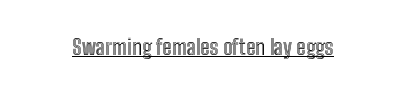
The image shows 21 px text type, upright; set normal letter spacing, underlined.
